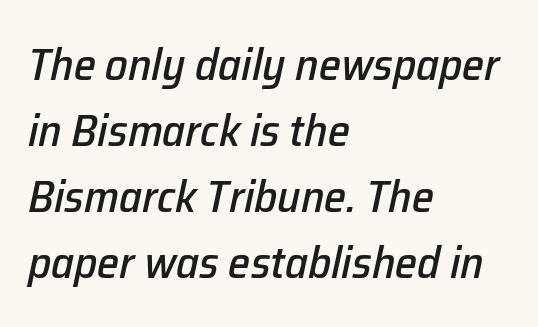
The image shows 45 px text type, italic (leaning right); set left-aligned, normal line spacing (1.47x), normal letter spacing, not underlined; low stroke contrast and a medium x-height.
